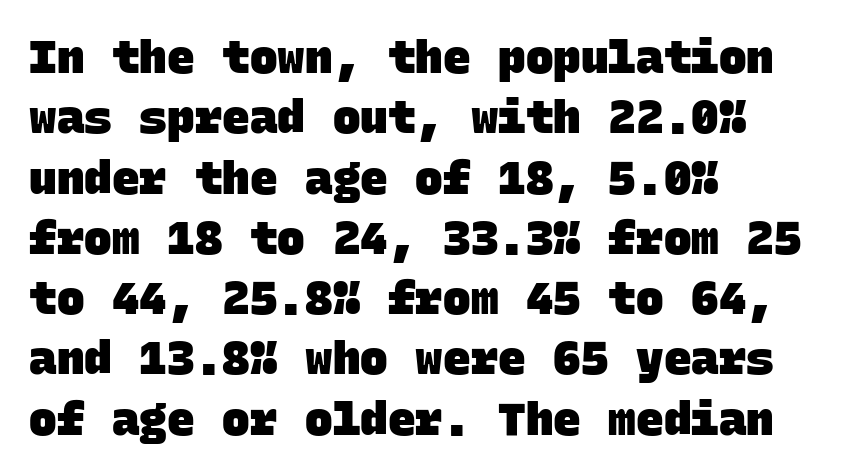
{"serif": "no", "bold": "yes", "weight": "heavy", "width": "normal", "stroke_contrast": "low", "x_height": "large", "monospaced": "yes", "underline": "no", "align": "left", "line_spacing": "normal", "line_spacing_ratio": 1.31, "letter_spacing": "normal", "letter_spacing_em": 0.0, "glyph_px": 46}
